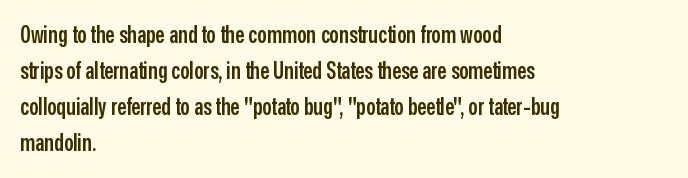
{"italic": "no", "bold": "semi", "underline": "no", "align": "left", "line_spacing": "normal", "line_spacing_ratio": 1.57, "letter_spacing": "normal", "letter_spacing_em": 0.0, "glyph_px": 23}
